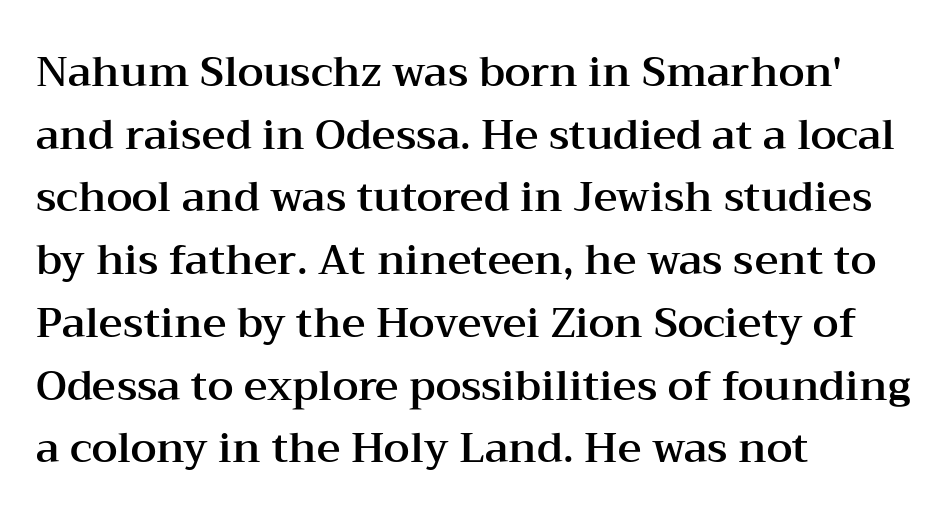
Q: Is the text italic (slanted)? A: No, it is upright.
Q: Is the typeface a serif or a sans-serif typeface? A: Serif.
Q: Is the text underlined? A: No.
Q: How is the paragraph aligned? A: Left-aligned.
Q: Is the spacing between letters normal or unusually wide? A: Normal.
Q: Is the spacing between lines tight, normal or loose? A: Normal.
Q: Width (condensed, normal, or wide)? A: Wide.
Q: Stroke contrast? A: Medium.
Q: x-height? A: Medium.
Q: Monospaced? A: No.
